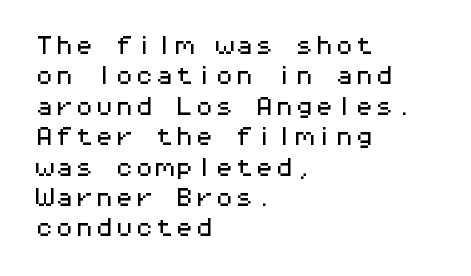
The image shows 20 px text type, upright; set left-aligned, normal line spacing (1.52x), normal letter spacing, not underlined.
